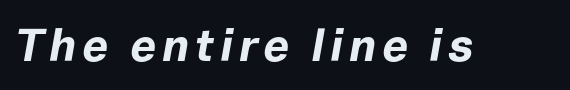
Proportional: the letters do not fall into vertical columns. The face used here has a pronounced slope to its letters. This rendering features lettering with no underline. Heft: maximum for text — a bold.
